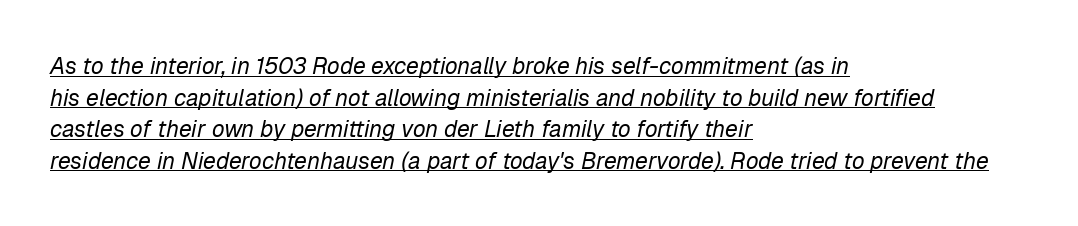
{"italic": "yes", "lean": "right", "slant_degrees": 12, "bold": "no", "underline": "yes", "align": "left", "line_spacing": "normal", "line_spacing_ratio": 1.37, "letter_spacing": "normal", "letter_spacing_em": 0.0, "glyph_px": 23}
